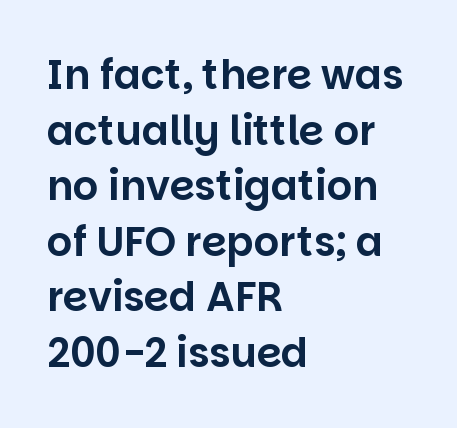
The letters sit at their default tracking, neither squeezed nor spread. The lines are quadded left. Grotesque or geometric, the face here clearly has no serifs. Decoration check: the copy has no underline.
